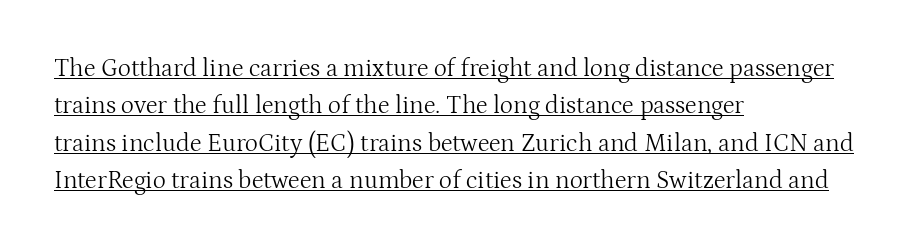
Q: Is the text bold? A: No.
Q: Is the text italic (slanted)? A: No, it is upright.
Q: Is the text underlined? A: Yes.
Q: How is the paragraph aligned? A: Left-aligned.
Q: Is the spacing between letters normal or unusually wide? A: Normal.
Q: Is the spacing between lines tight, normal or loose? A: Normal.
